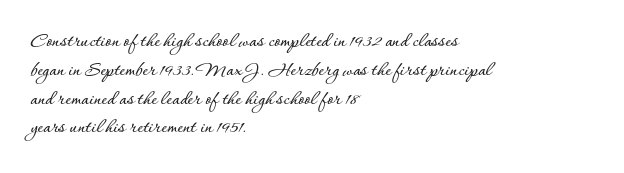
Q: Is the text italic (slanted)? A: Yes.
Q: Is the text underlined? A: No.
Q: How is the paragraph aligned? A: Left-aligned.
Q: Is the spacing between letters normal or unusually wide? A: Normal.
Q: Is the spacing between lines tight, normal or loose? A: Normal.
